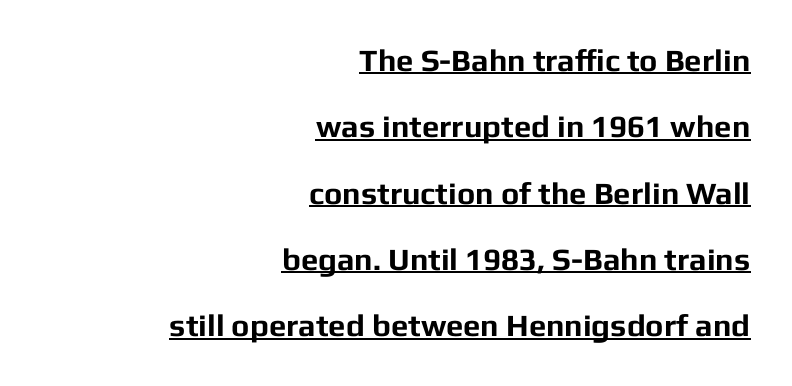
The image shows 31 px bold sans-serif type, upright; set right-aligned, loose line spacing (2.14x), normal letter spacing, underlined; low stroke contrast and a medium x-height.
